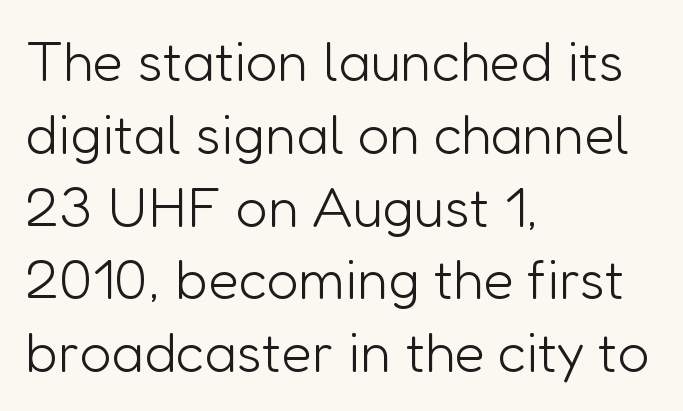
Q: Is the text bold? A: No.
Q: Is the text italic (slanted)? A: No, it is upright.
Q: Is the typeface a serif or a sans-serif typeface? A: Sans-serif.
Q: Is the text underlined? A: No.
Q: How is the paragraph aligned? A: Left-aligned.
Q: Is the spacing between letters normal or unusually wide? A: Normal.
Q: Is the spacing between lines tight, normal or loose? A: Normal.
Q: Width (condensed, normal, or wide)? A: Normal.
Q: Stroke contrast? A: Low.
Q: x-height? A: Medium.
Q: Monospaced? A: No.
